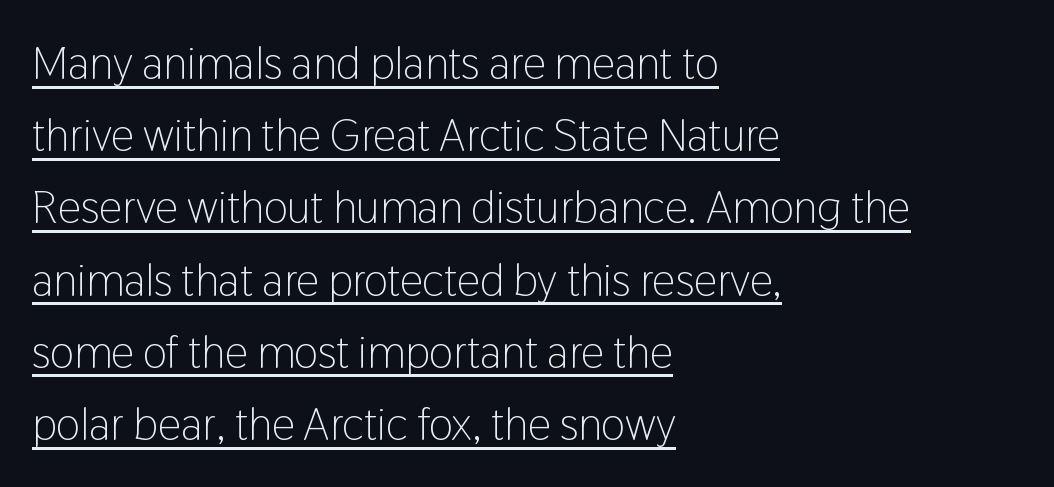
{"serif": "no", "italic": "no", "bold": "no", "weight": "light", "width": "condensed", "stroke_contrast": "low", "x_height": "medium", "monospaced": "no", "underline": "yes", "align": "left", "line_spacing": "normal", "line_spacing_ratio": 1.57, "letter_spacing": "normal", "letter_spacing_em": 0.0, "glyph_px": 46}
